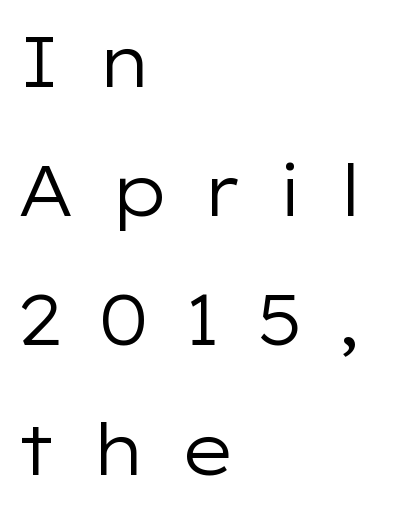
{"serif": "no", "italic": "no", "bold": "no", "weight": "regular", "width": "wide", "stroke_contrast": "low", "x_height": "medium", "monospaced": "no", "underline": "no", "align": "left", "line_spacing_ratio": 1.82, "letter_spacing": "wide", "letter_spacing_em": 0.47, "glyph_px": 71}
